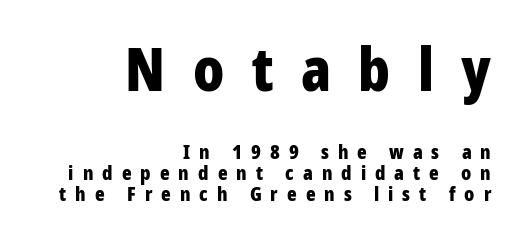
This sample uses a sans-serif face. Reading down the column, the eye jumps only a short way to each next line. The letterforms stand isolated, each surrounded by extra space. The font's upright variant was chosen for this text.
